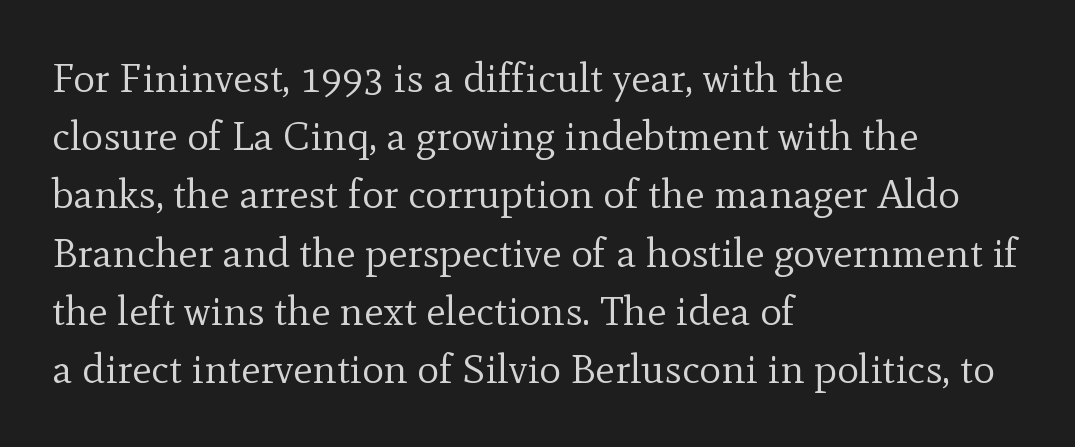
Character widths vary here, with narrow letters taking less room than wide ones. Tall strokes in this sample are plumb rather than angled. This rendering uses left alignment, leaving the right contour irregular. Unmarked baselines from the first word to the last. Summary of weight: not heavy and not bold. Does the type have serifs? Yes, each stem ends in a small foot.
